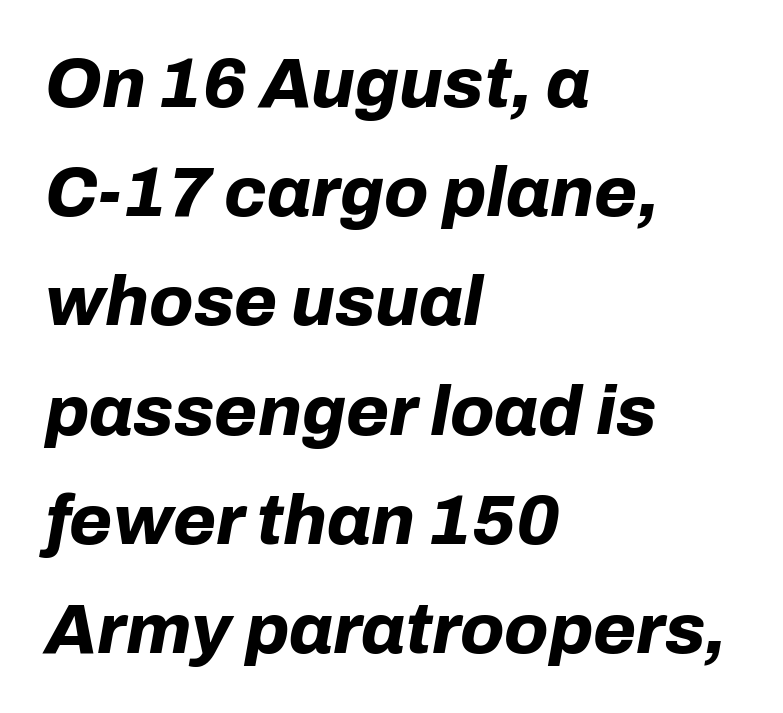
{"italic": "yes", "lean": "right", "slant_degrees": 10, "bold": "yes", "weight": "bold", "width": "normal", "stroke_contrast": "low", "x_height": "medium", "monospaced": "no", "underline": "no", "align": "left", "line_spacing": "normal", "line_spacing_ratio": 1.56, "letter_spacing": "normal", "letter_spacing_em": 0.0, "glyph_px": 70}
